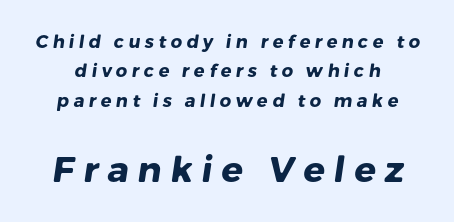
Letters rest on an invisible, unmarked baseline. You'd pick this weight for a headline — it's a proper bold. The second block has been scaled up relative to the first. Think of a printed novel: that variable character pitch is what you see here.
